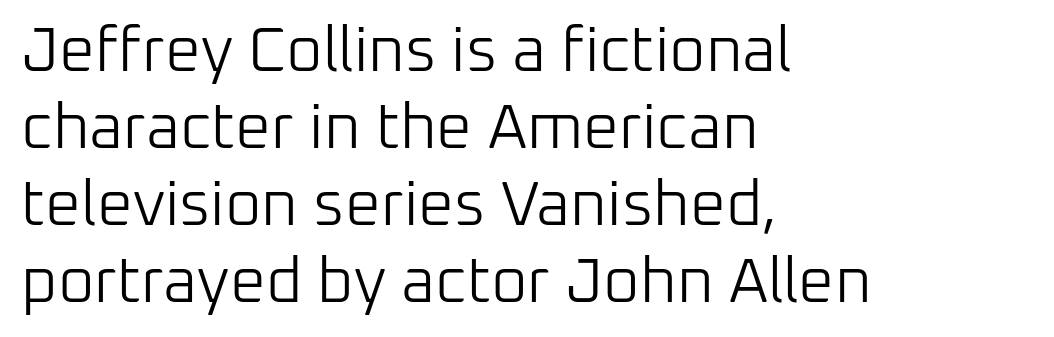
The image shows 63 px light sans-serif type, upright; set left-aligned, line spacing 1.22x, normal letter spacing, not underlined; low stroke contrast and a medium x-height.
